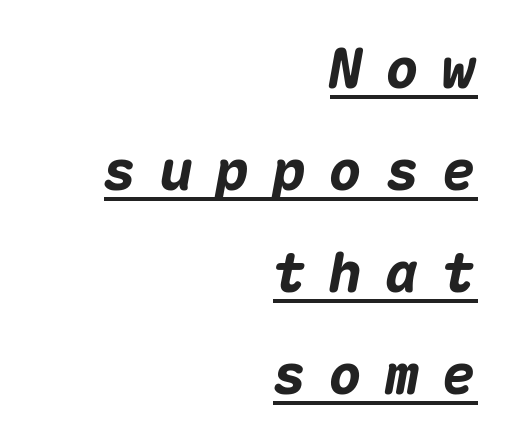
Q: Is the text bold? A: Yes.
Q: Is the text italic (slanted)? A: Yes, it leans right by about 10 degrees.
Q: Is the text underlined? A: Yes.
Q: How is the paragraph aligned? A: Right-aligned.
Q: Is the spacing between letters normal or unusually wide? A: Unusually wide.
Q: Width (condensed, normal, or wide)? A: Normal.
Q: Stroke contrast? A: Medium.
Q: x-height? A: Medium.
Q: Monospaced? A: Yes.
